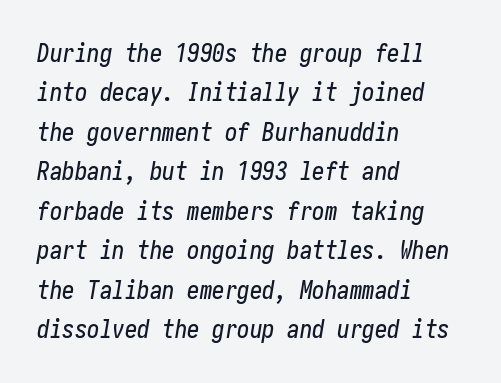
Compared with typical body copy, the letter spacing here is the same. The ragged edge is on the right, which tells us the setting is flush left. Rendered with sloped, italic letterforms. Baseline-to-baseline distance is the conventional proportion of letter height. Beneath every word, the page is bare.
